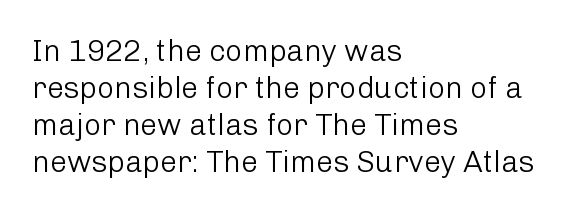
Q: Is the text bold? A: No.
Q: Is the text italic (slanted)? A: No, it is upright.
Q: Is the typeface a serif or a sans-serif typeface? A: Sans-serif.
Q: Is the text underlined? A: No.
Q: How is the paragraph aligned? A: Left-aligned.
Q: Is the spacing between letters normal or unusually wide? A: Normal.
Q: Width (condensed, normal, or wide)? A: Normal.
Q: Stroke contrast? A: Low.
Q: x-height? A: Medium.
Q: Monospaced? A: No.
